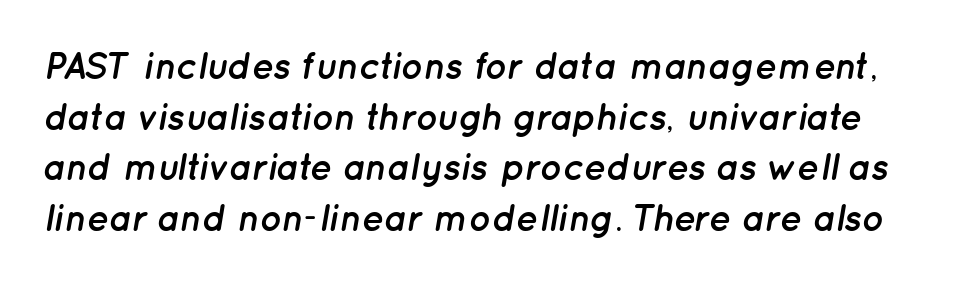
Q: Is the text bold? A: Yes.
Q: Is the text italic (slanted)? A: Yes, it leans right by about 12 degrees.
Q: Is the text underlined? A: No.
Q: Is the spacing between letters normal or unusually wide? A: Normal.
Q: Is the spacing between lines tight, normal or loose? A: Normal.
Q: Width (condensed, normal, or wide)? A: Normal.
Q: Stroke contrast? A: Low.
Q: x-height? A: Medium.
Q: Monospaced? A: No.
